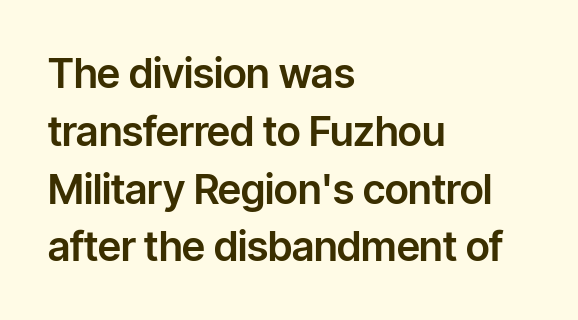
This rendering uses left alignment, leaving the right contour irregular. Words appear dense and cohesive because spacing is normal. This sample uses an upright cut, with every glyph sitting square on the baseline. Interline gaps are of average width in this sample. The face used here is proportionally spaced, like ordinary book or web type. Check where the strokes stop: nothing finishes them off — pure sans.
